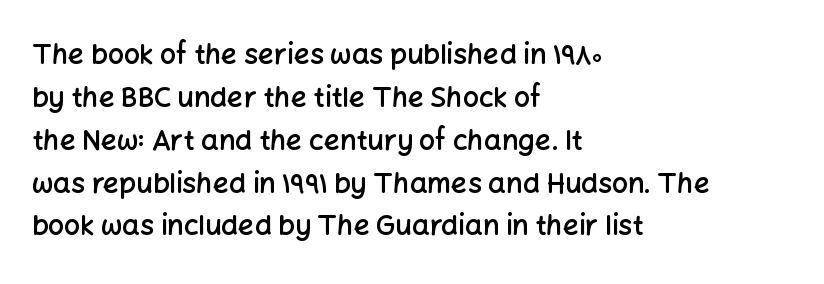
The image shows 28 px semibold sans-serif type, upright; set left-aligned, normal line spacing (1.53x), normal letter spacing, not underlined; low stroke contrast and a medium x-height.
